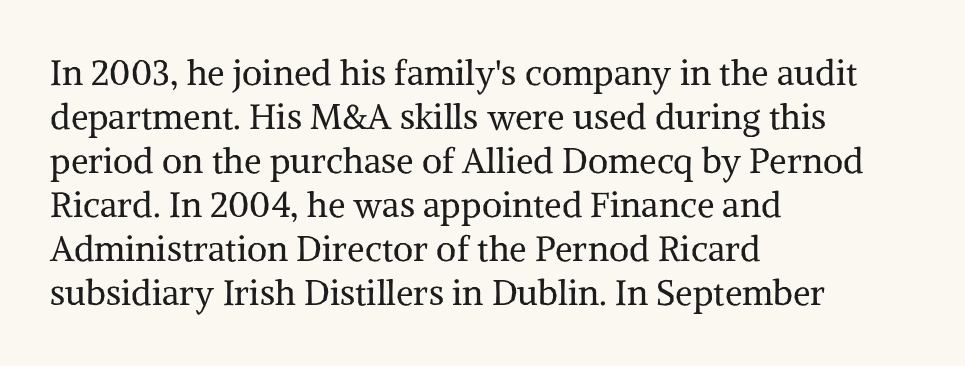
The image shows 35 px regular-weight serif type, upright; set left-aligned, normal line spacing (1.26x), normal letter spacing, not underlined; medium stroke contrast and a medium x-height.
